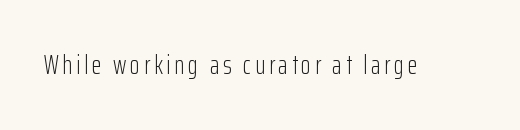
{"italic": "no", "bold": "no", "underline": "no", "glyph_px": 26}
